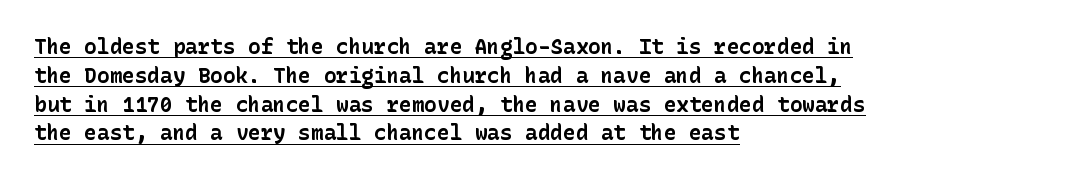
The image shows 21 px bold type, upright; set left-aligned, normal line spacing (1.37x), normal letter spacing, underlined.
